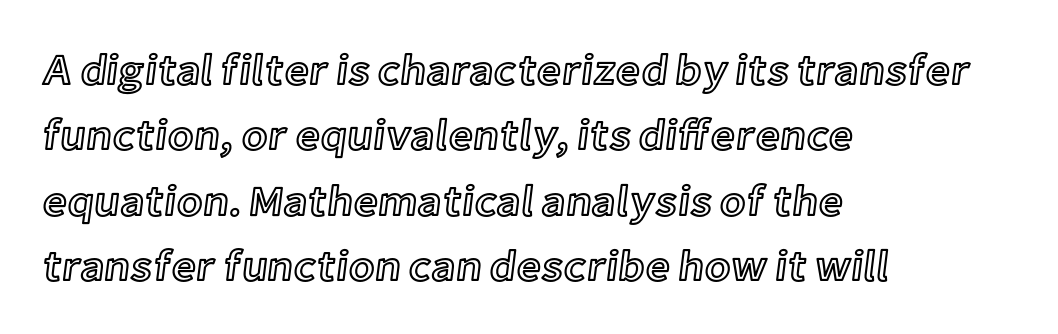
Q: Is the text italic (slanted)? A: Yes.
Q: Is the text underlined? A: No.
Q: How is the paragraph aligned? A: Left-aligned.
Q: Is the spacing between letters normal or unusually wide? A: Normal.
Q: Is the spacing between lines tight, normal or loose? A: Normal.
Q: Width (condensed, normal, or wide)? A: Normal.
Q: x-height? A: Medium.
Q: Monospaced? A: No.
